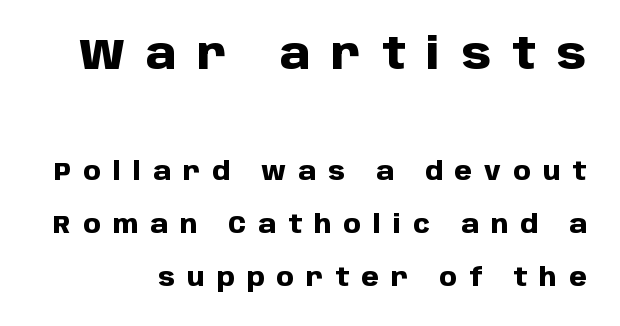
{"serif": "no", "italic": "no", "bold": "yes", "weight": "heavy", "width": "normal", "stroke_contrast": "low", "x_height": "large", "monospaced": "no", "underline": "no", "line_spacing": "loose", "line_spacing_ratio": 2.12, "letter_spacing": "wide", "letter_spacing_em": 0.49, "larger_block": "first", "size_ratio": 1.72, "glyph_px": 43}
